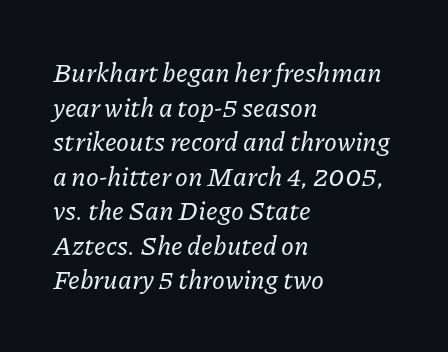
{"italic": "yes", "lean": "right", "slant_degrees": 11, "underline": "no", "align": "left", "line_spacing": "normal", "line_spacing_ratio": 1.33, "letter_spacing": "normal", "letter_spacing_em": 0.0, "glyph_px": 26}
